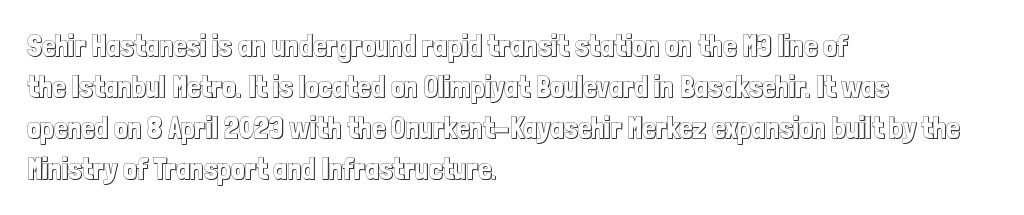
The image shows 30 px condensed type, upright; set left-aligned, normal line spacing (1.37x), normal letter spacing, not underlined; a medium x-height.
